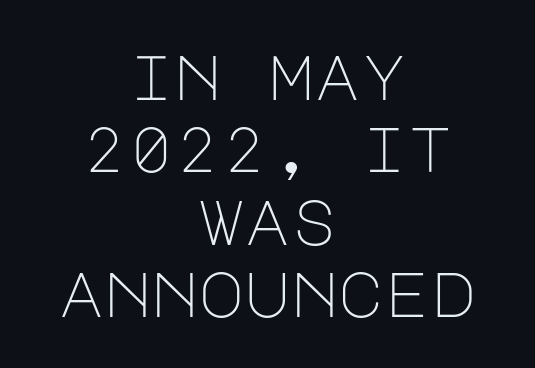
{"serif": "no", "italic": "no", "bold": "no", "weight": "light", "width": "normal", "stroke_contrast": "low", "x_height": "large", "underline": "no", "align": "center", "line_spacing": "tight", "line_spacing_ratio": 1.15, "letter_spacing": "normal", "letter_spacing_em": 0.0, "glyph_px": 63}
